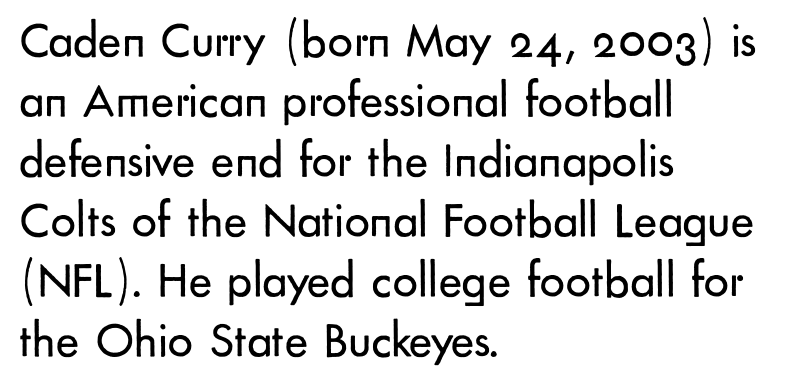
Character widths vary here, with narrow letters taking less room than wide ones. Characters remain perfectly vertical along every line. The horizontal fit of the characters is conventional and even. The cut favours lightness, reaching ordinary text weight at its darkest.
